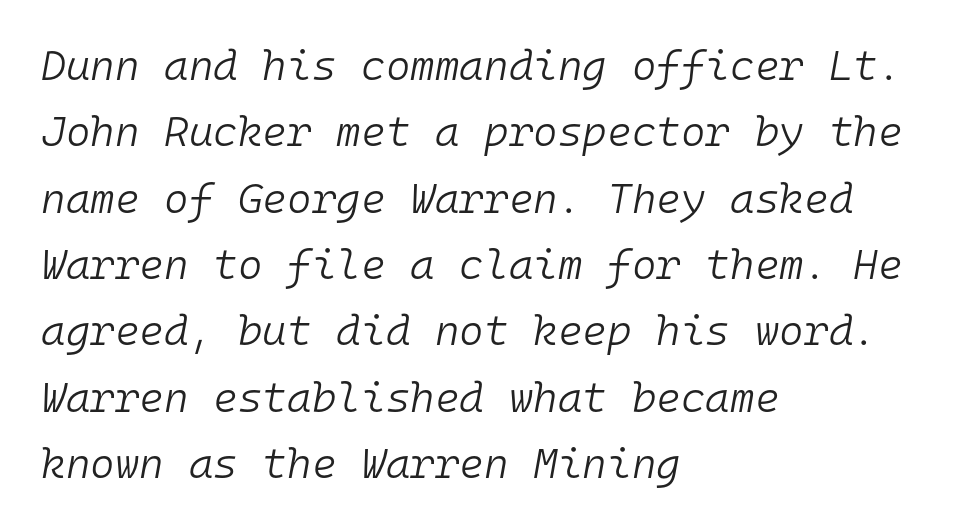
Q: Is the text bold? A: No.
Q: Is the text italic (slanted)? A: Yes, it leans right by about 10 degrees.
Q: Is the text underlined? A: No.
Q: How is the paragraph aligned? A: Left-aligned.
Q: Is the spacing between letters normal or unusually wide? A: Normal.
Q: Is the spacing between lines tight, normal or loose? A: Normal.
Q: Width (condensed, normal, or wide)? A: Normal.
Q: Stroke contrast? A: Low.
Q: x-height? A: Medium.
Q: Monospaced? A: Yes.
